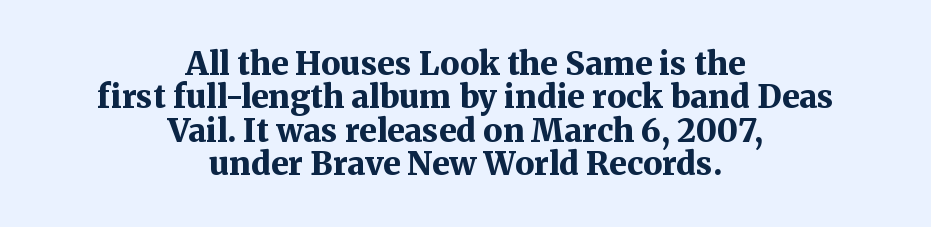
Q: Is the text bold? A: Yes.
Q: Is the text italic (slanted)? A: No, it is upright.
Q: Is the typeface a serif or a sans-serif typeface? A: Serif.
Q: Is the text underlined? A: No.
Q: How is the paragraph aligned? A: Centered.
Q: Is the spacing between letters normal or unusually wide? A: Normal.
Q: Is the spacing between lines tight, normal or loose? A: Tight.
Q: Width (condensed, normal, or wide)? A: Normal.
Q: Stroke contrast? A: Medium.
Q: x-height? A: Medium.
Q: Monospaced? A: No.
